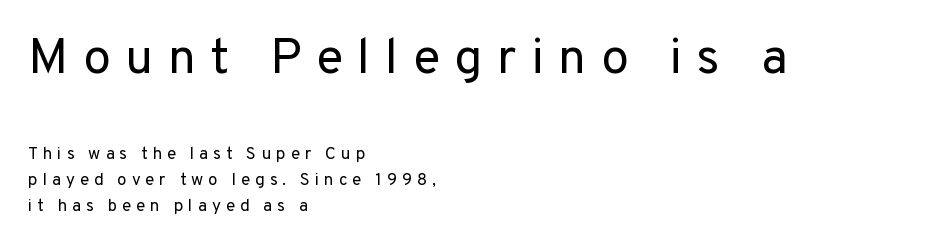
Q: Is the text bold? A: No.
Q: Is the text italic (slanted)? A: No, it is upright.
Q: Is the typeface a serif or a sans-serif typeface? A: Sans-serif.
Q: Is the text underlined? A: No.
Q: How is the paragraph aligned? A: Left-aligned.
Q: Is the spacing between letters normal or unusually wide? A: Unusually wide.
Q: Is the spacing between lines tight, normal or loose? A: Normal.
Q: Which block of text is set in a larger size, the first (top) or the second (bottom)? A: The first (top) one.
Q: Width (condensed, normal, or wide)? A: Normal.
Q: Stroke contrast? A: Low.
Q: x-height? A: Medium.
Q: Monospaced? A: No.
